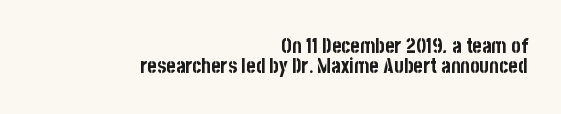
Regarding leading, the lines here are crowded together. The font's upright variant was chosen for this text. Weight: bold. Spacing between characters is what you'd get straight out of the box.
